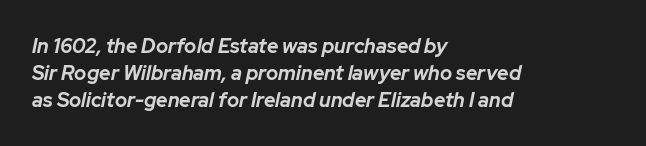
Each word holds together tightly as a unit, with standard inter-letter gaps. The face used here has the dense, thick strokes of a bold. Does the leading feel generous? No, just average. Descender tails drop into unmarked territory. Alignment: flush left.
